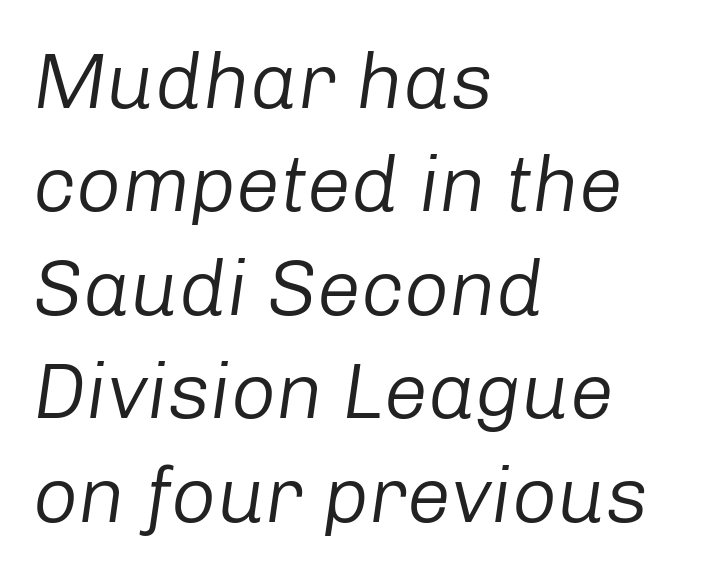
{"italic": "yes", "lean": "right", "slant_degrees": 8, "bold": "no", "weight": "regular", "width": "normal", "stroke_contrast": "low", "x_height": "medium", "monospaced": "no", "underline": "no", "align": "left", "line_spacing": "normal", "line_spacing_ratio": 1.31, "letter_spacing": "normal", "letter_spacing_em": 0.0, "glyph_px": 79}
